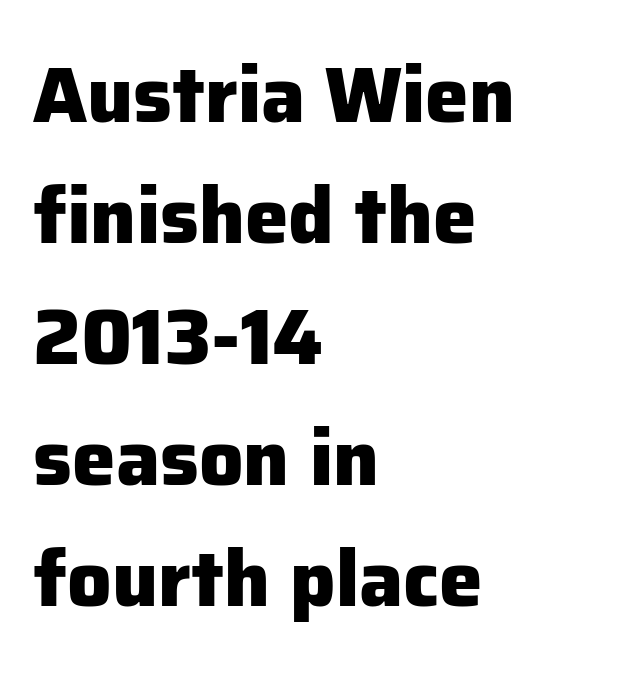
The image shows 78 px heavy sans-serif type, upright; set left-aligned, normal line spacing (1.55x), normal letter spacing, not underlined; low stroke contrast and a medium x-height.
